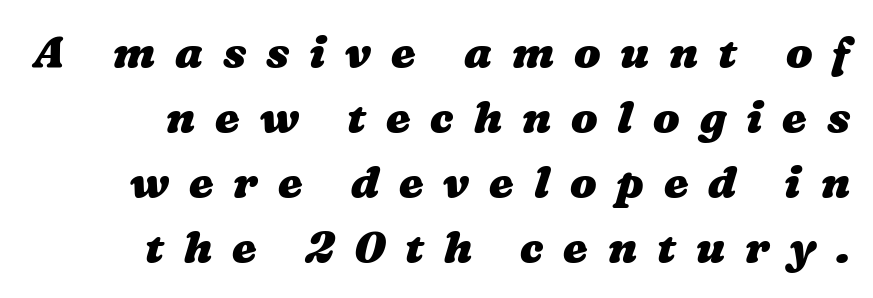
{"bold": "yes", "weight": "heavy", "width": "wide", "stroke_contrast": "medium", "x_height": "medium", "monospaced": "no", "underline": "no", "line_spacing": "normal", "line_spacing_ratio": 1.48, "letter_spacing": "wide", "letter_spacing_em": 0.45, "glyph_px": 44}
